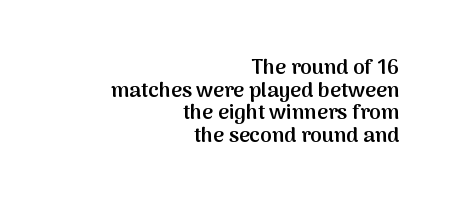
The tracking reads as untouched default to a designer's eye. The strip under each line holds only bare page. Each new line begins almost immediately beneath the previous one. I'd describe the lettering as semibold — firm but not a full bold.
